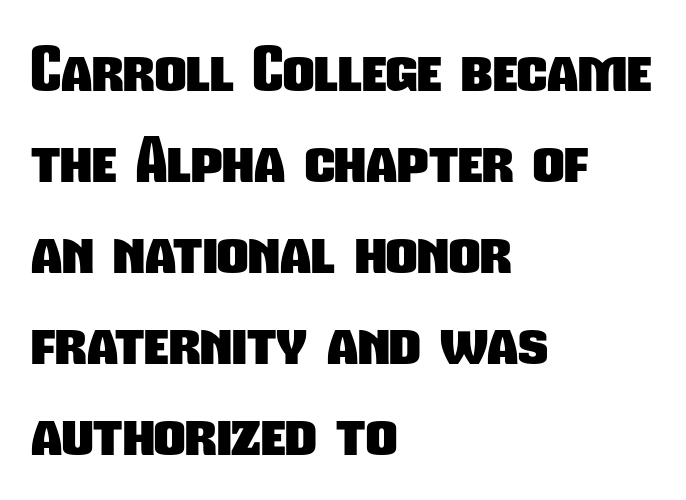
The image shows 61 px heavy, condensed sans-serif type; set left-aligned, normal line spacing (1.49x), normal letter spacing, not underlined; low stroke contrast and a medium x-height.
